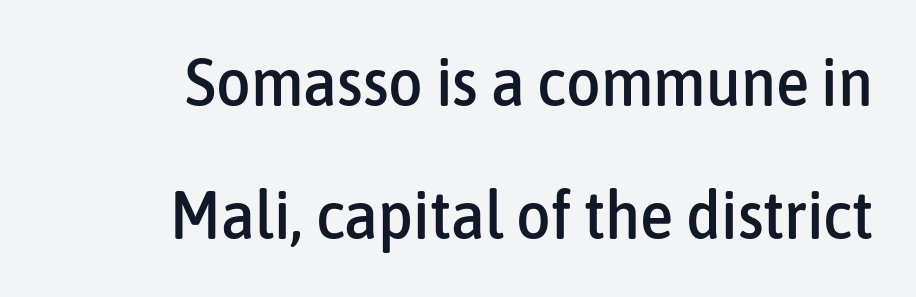
The image shows 67 px condensed sans-serif type, upright; set right-aligned, loose line spacing (1.98x), normal letter spacing, not underlined; low stroke contrast and a medium x-height.
